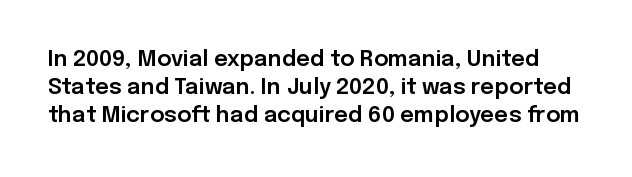
Q: Is the text italic (slanted)? A: No, it is upright.
Q: Is the text underlined? A: No.
Q: Is the spacing between letters normal or unusually wide? A: Normal.
Q: Is the spacing between lines tight, normal or loose? A: Normal.
